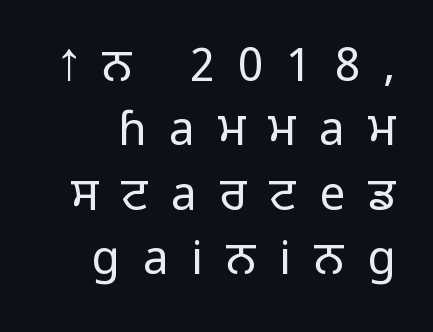
Q: Is the text bold? A: No.
Q: Is the text italic (slanted)? A: No, it is upright.
Q: Is the typeface a serif or a sans-serif typeface? A: Sans-serif.
Q: Is the text underlined? A: No.
Q: Is the spacing between letters normal or unusually wide? A: Unusually wide.
Q: Is the spacing between lines tight, normal or loose? A: Normal.
Q: Width (condensed, normal, or wide)? A: Normal.
Q: Stroke contrast? A: Low.
Q: x-height? A: Medium.
Q: Monospaced? A: No.
